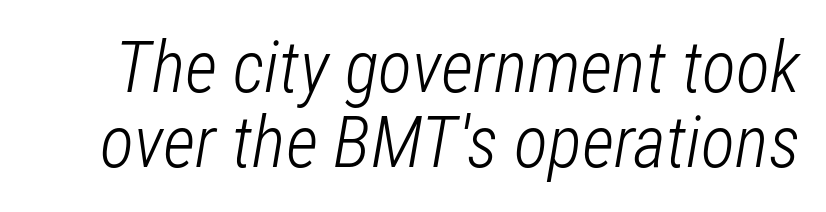
{"italic": "yes", "lean": "right", "slant_degrees": 12, "bold": "no", "weight": "light", "width": "condensed", "stroke_contrast": "low", "x_height": "medium", "monospaced": "no", "underline": "no", "line_spacing": "tight", "line_spacing_ratio": 1.06, "letter_spacing": "normal", "letter_spacing_em": 0.0, "glyph_px": 71}
